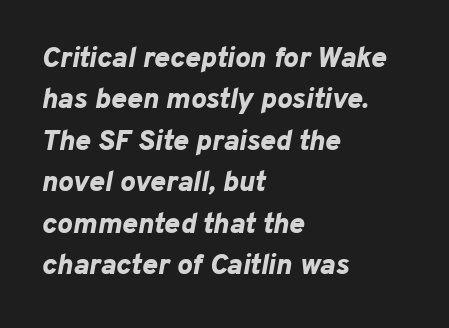
{"italic": "yes", "lean": "right", "slant_degrees": 10, "bold": "yes", "weight": "bold", "width": "normal", "stroke_contrast": "low", "x_height": "medium", "monospaced": "no", "underline": "no", "align": "left", "line_spacing": "normal", "line_spacing_ratio": 1.43, "letter_spacing": "normal", "letter_spacing_em": 0.0, "glyph_px": 29}
